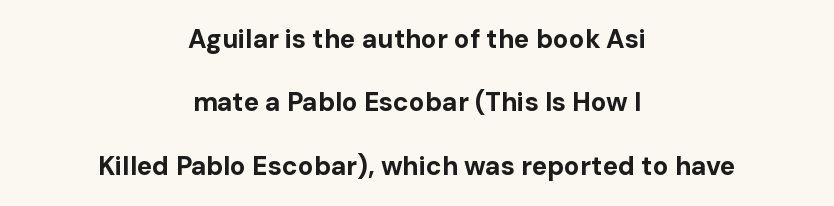
{"italic": "no", "bold": "yes", "underline": "no", "align": "center", "line_spacing": "loose", "line_spacing_ratio": 2.44, "letter_spacing": "normal", "letter_spacing_em": 0.0, "glyph_px": 26}
